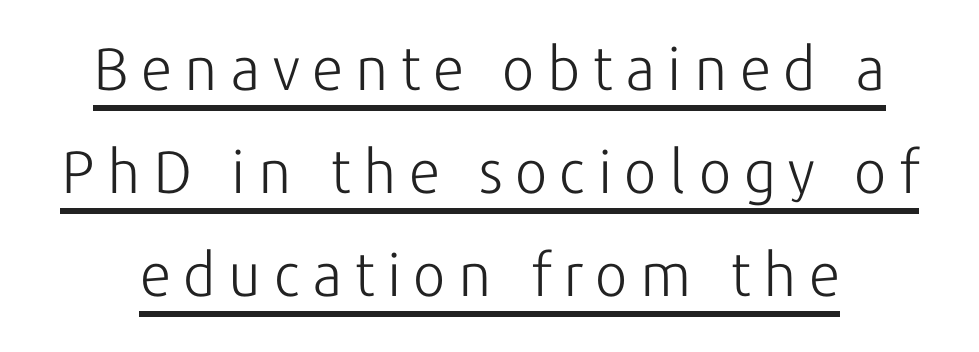
Letter spacing: wide. These glyphs show unthickened strokes, regular width or finer. Do the letters lean? They stand straight. Classification — sans serif. The face used here is proportionally spaced, like ordinary book or web type. Quick note: underline on.
